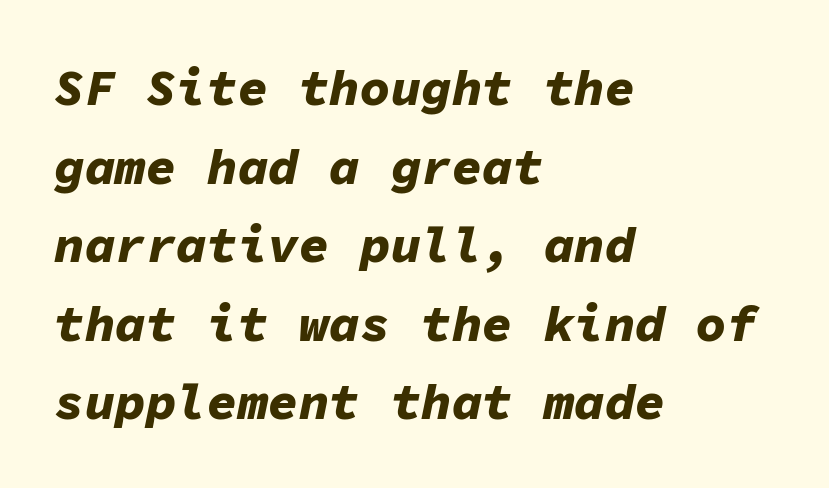
{"italic": "yes", "lean": "right", "slant_degrees": 11, "bold": "yes", "weight": "bold", "width": "normal", "stroke_contrast": "low", "x_height": "medium", "monospaced": "yes", "underline": "no", "align": "left", "line_spacing": "normal", "line_spacing_ratio": 1.54, "letter_spacing": "normal", "letter_spacing_em": 0.0, "glyph_px": 51}
